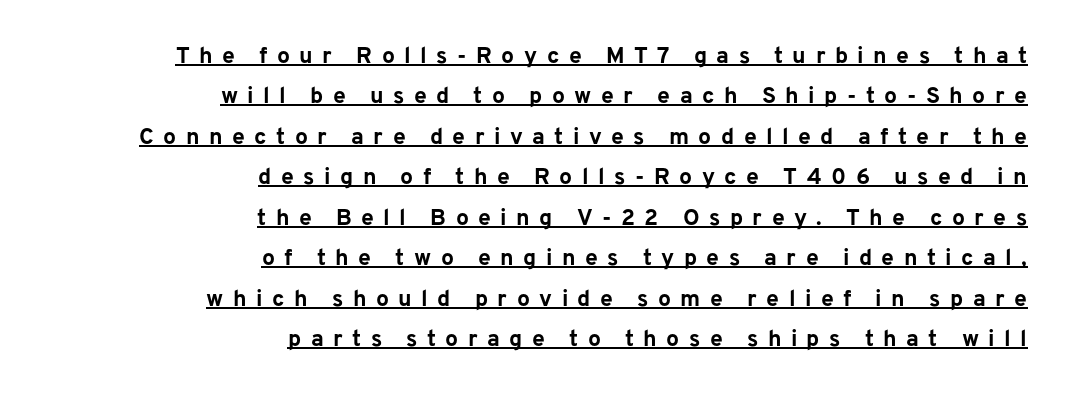
The image shows 23 px bold type, upright; set right-aligned, line spacing 1.76x, unusually wide letter spacing (+0.41 em), underlined.
